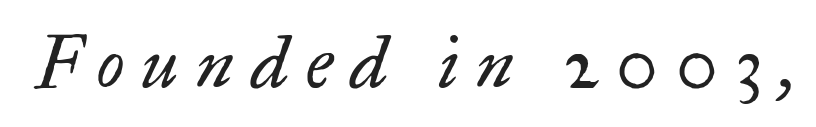
{"serif": "yes", "italic": "yes", "lean": "right", "slant_degrees": 17, "bold": "no", "weight": "regular", "width": "normal", "stroke_contrast": "low", "x_height": "small", "monospaced": "no", "underline": "no", "letter_spacing": "wide", "letter_spacing_em": 0.24, "glyph_px": 72}
